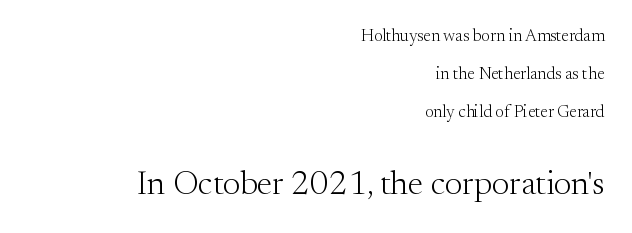
The image shows 34 px light serif type, upright; set right-aligned, loose line spacing (2.24x), normal letter spacing, not underlined; the second (bottom) block is 2.0x larger; medium stroke contrast and a small x-height.
